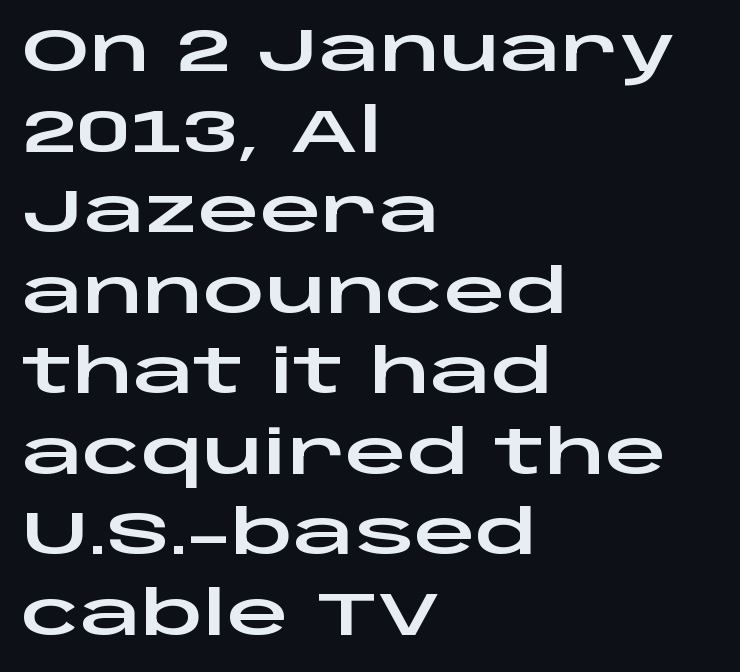
{"serif": "no", "italic": "no", "width": "wide", "stroke_contrast": "low", "x_height": "large", "monospaced": "no", "underline": "no", "align": "left", "line_spacing": "normal", "line_spacing_ratio": 1.32, "letter_spacing": "normal", "letter_spacing_em": 0.0, "glyph_px": 61}
